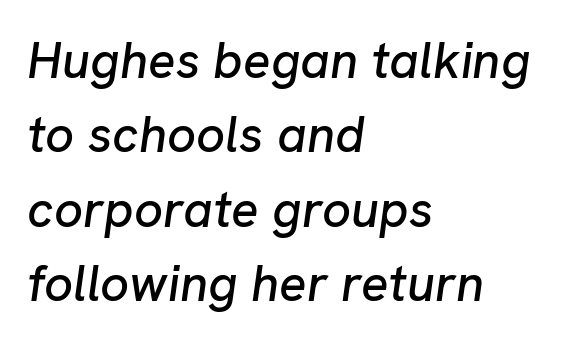
The image shows 51 px text type, italic (leaning right); set left-aligned, normal line spacing (1.46x), normal letter spacing, not underlined; low stroke contrast and a medium x-height.
